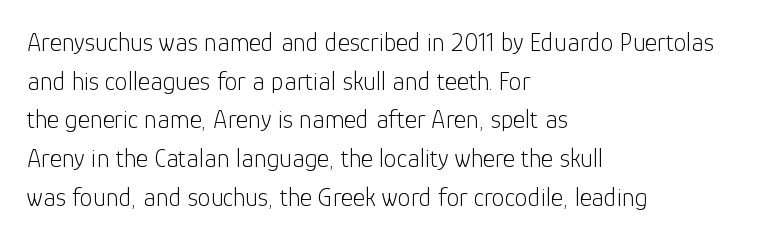
Q: Is the text bold? A: No.
Q: Is the text italic (slanted)? A: No, it is upright.
Q: Is the text underlined? A: No.
Q: How is the paragraph aligned? A: Left-aligned.
Q: Is the spacing between letters normal or unusually wide? A: Normal.
Q: Is the spacing between lines tight, normal or loose? A: Normal.
